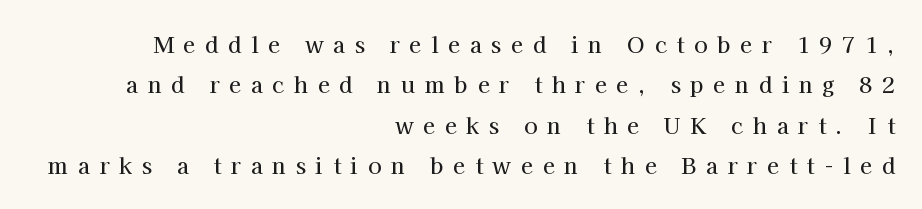
The image shows 22 px text type, upright; set right-aligned, line spacing 1.84x, unusually wide letter spacing (+0.44 em), not underlined.
